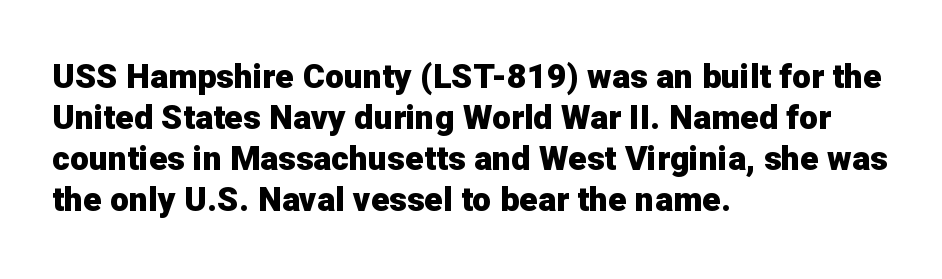
The image shows 34 px heavy sans-serif type, upright; set left-aligned, line spacing 1.21x, normal letter spacing, not underlined; low stroke contrast and a medium x-height.
